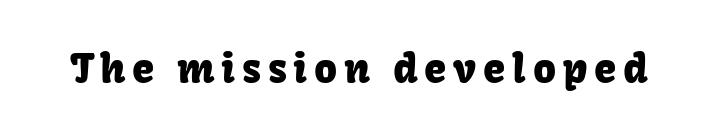
The image shows 40 px sans-serif type, upright; set not underlined; low stroke contrast and a medium x-height.
